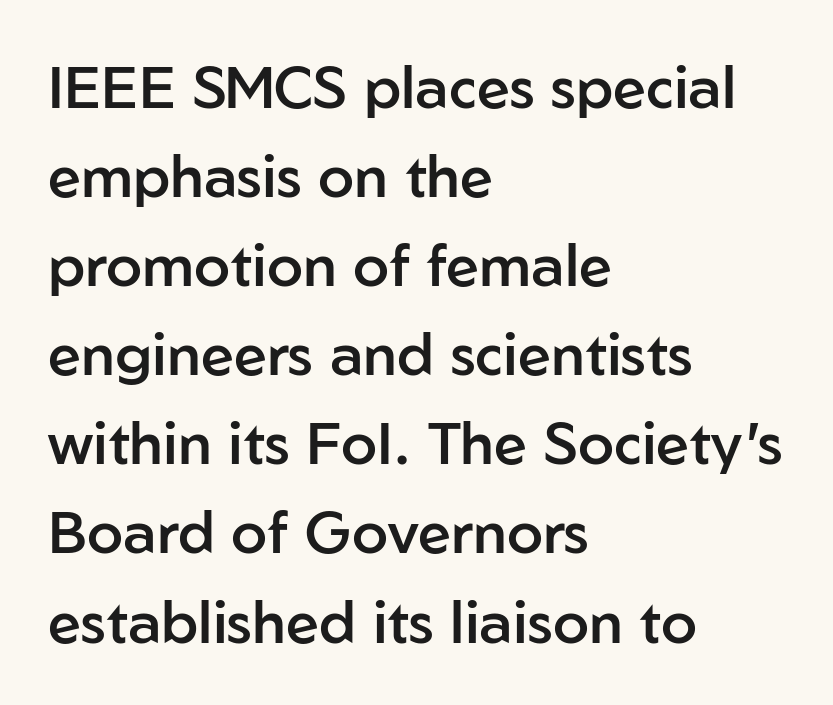
The image shows 59 px semibold sans-serif type, upright; set left-aligned, normal line spacing (1.51x), normal letter spacing, not underlined; low stroke contrast and a medium x-height.
